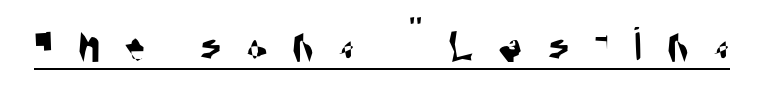
{"serif": "no", "width": "condensed", "stroke_contrast": "medium", "x_height": "large", "monospaced": "no", "underline": "yes", "letter_spacing": "wide", "letter_spacing_em": 0.49, "glyph_px": 50}
